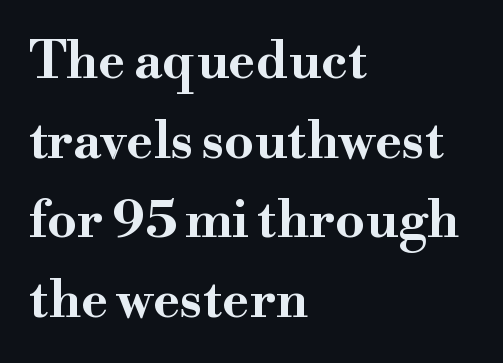
Style check: upright. The face used here is seriffed, in the tradition of book romans. The tracking reads as untouched default to a designer's eye. One glance says typical: line gaps are just what's usual. The words here are not underlined. Is the block centered? No — it sits flush against the left margin.
